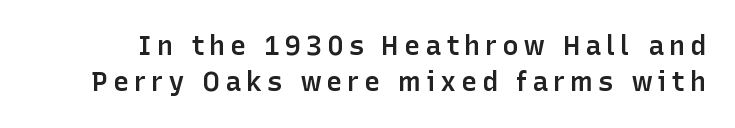
Q: Is the text bold? A: Semi-bold.
Q: Is the text italic (slanted)? A: No, it is upright.
Q: Is the text underlined? A: No.
Q: Is the spacing between lines tight, normal or loose? A: Normal.
